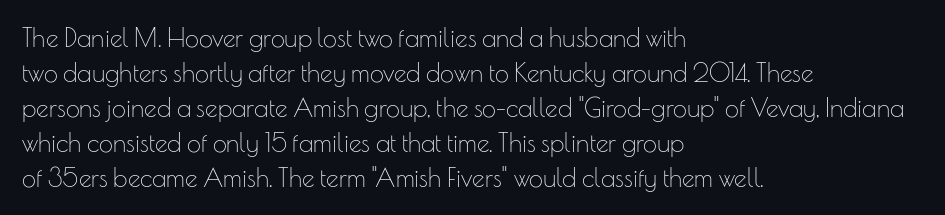
{"italic": "no", "bold": "no", "underline": "no", "align": "left", "line_spacing": "normal", "line_spacing_ratio": 1.4, "letter_spacing": "normal", "letter_spacing_em": 0.0, "glyph_px": 25}
